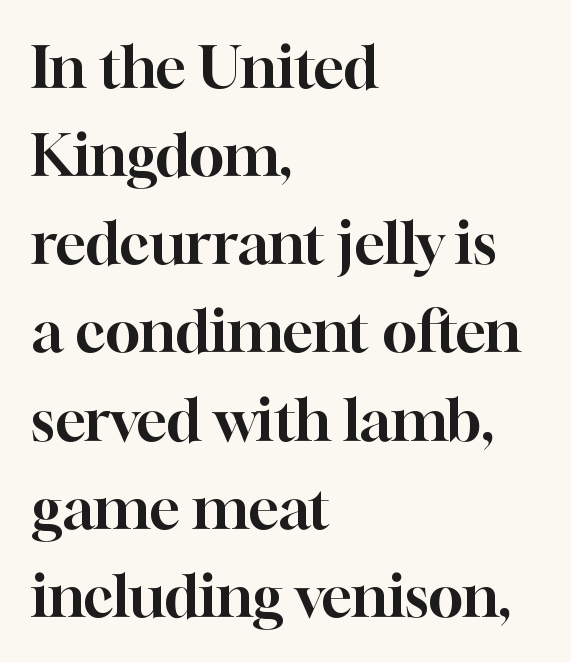
The letters stand straight up with perfectly vertical stems. Check under the words: just untouched page. The vertical gap from one line to the next is medium. Spacing verdict: proportional, widths tailored to each character.
